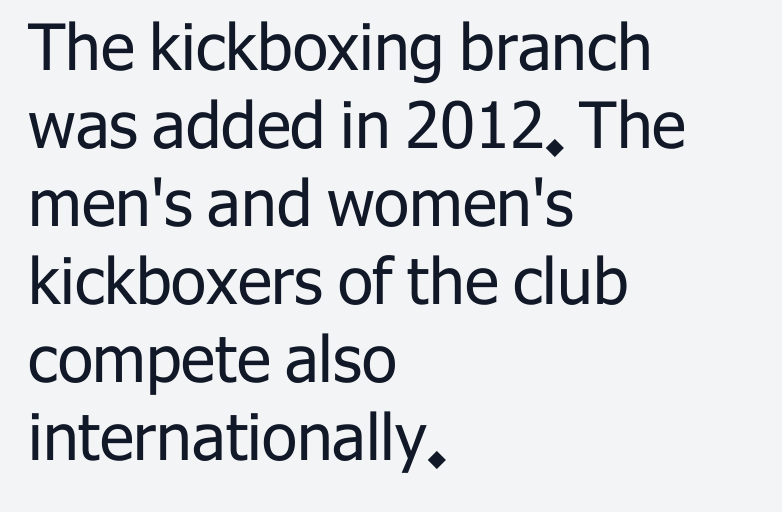
The tracking reads as untouched default to a designer's eye. Horizontally, the lines are justified to the leading edge only. Anything drawn beneath the words? Only blank space. The lettering holds an erect, upright posture throughout.
